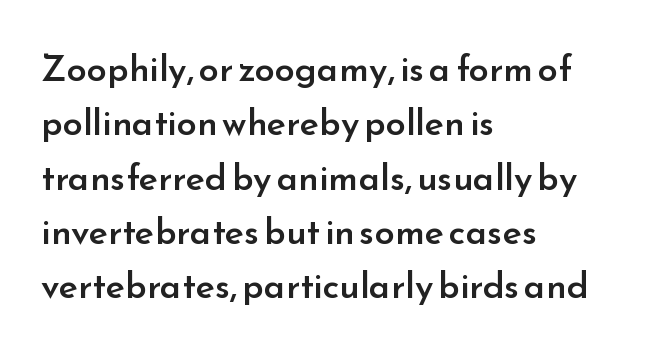
Q: Is the text bold? A: Semi-bold.
Q: Is the text italic (slanted)? A: No, it is upright.
Q: Is the typeface a serif or a sans-serif typeface? A: Sans-serif.
Q: Is the text underlined? A: No.
Q: How is the paragraph aligned? A: Left-aligned.
Q: Is the spacing between letters normal or unusually wide? A: Normal.
Q: Is the spacing between lines tight, normal or loose? A: Normal.
Q: Width (condensed, normal, or wide)? A: Normal.
Q: Stroke contrast? A: Low.
Q: x-height? A: Small.
Q: Monospaced? A: No.
